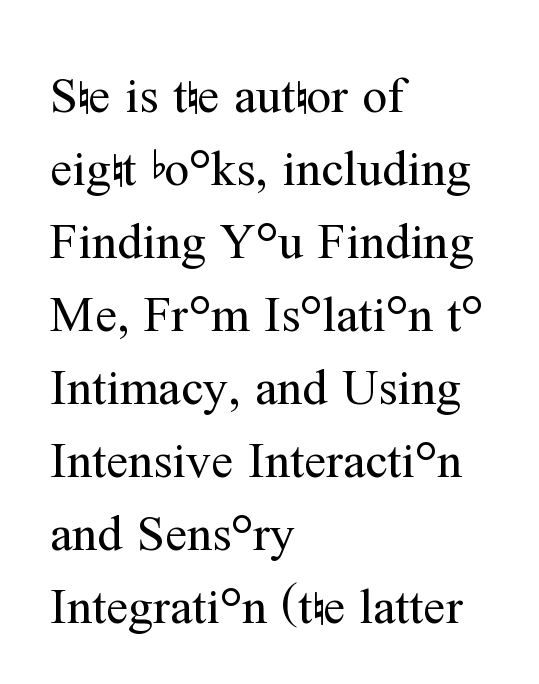
{"serif": "yes", "italic": "no", "bold": "no", "weight": "regular", "width": "normal", "stroke_contrast": "medium", "x_height": "medium", "monospaced": "no", "underline": "no", "align": "left", "line_spacing": "normal", "line_spacing_ratio": 1.46, "letter_spacing": "normal", "letter_spacing_em": 0.0, "glyph_px": 50}
